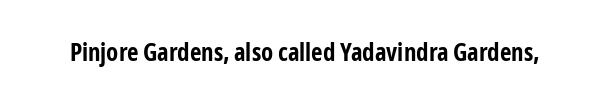
The image shows 25 px bold type, upright; set normal letter spacing, not underlined.
